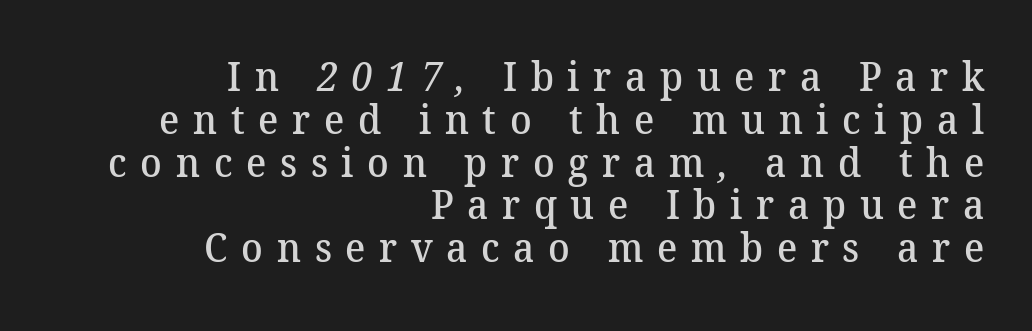
The image shows 40 px semibold serif type; set right-aligned, tight line spacing (1.07x), unusually wide letter spacing (+0.34 em), not underlined; medium stroke contrast and a medium x-height.
